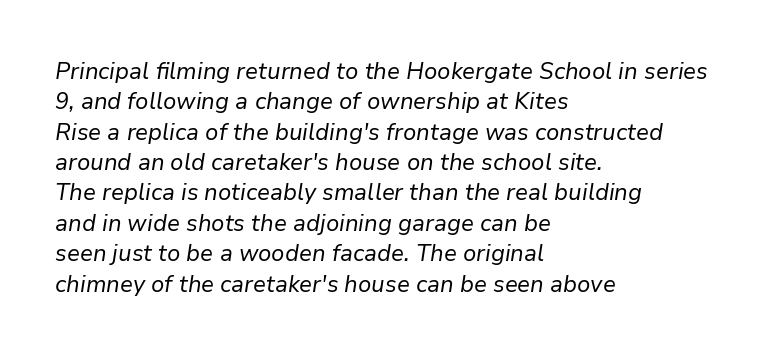
The image shows 23 px text type, italic (leaning right); set left-aligned, normal line spacing (1.32x), normal letter spacing, not underlined.
